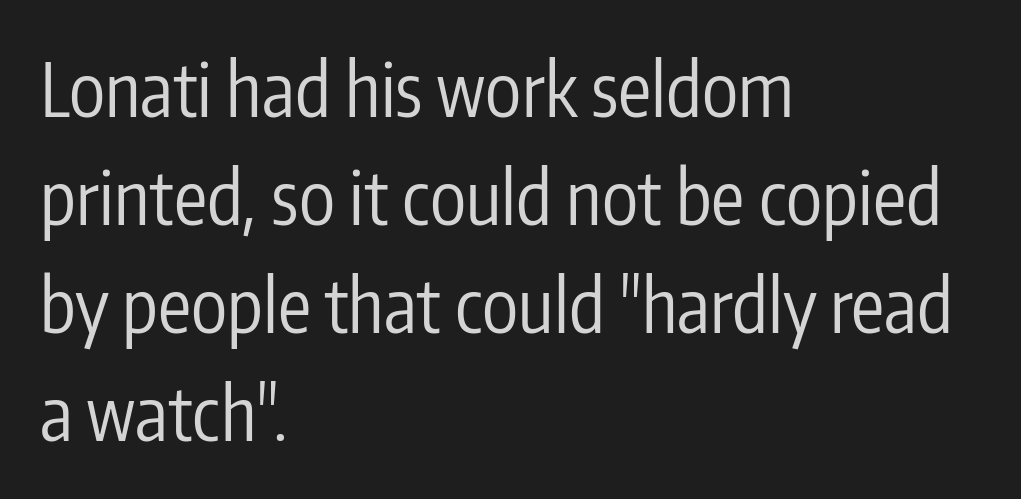
One glance says typical: line gaps are just what's usual. Spacing verdict: proportional, widths tailored to each character. These glyphs show unthickened strokes, regular width or finer. Clear beneath every line of the passage. In terms of posture, this sample is upright.
